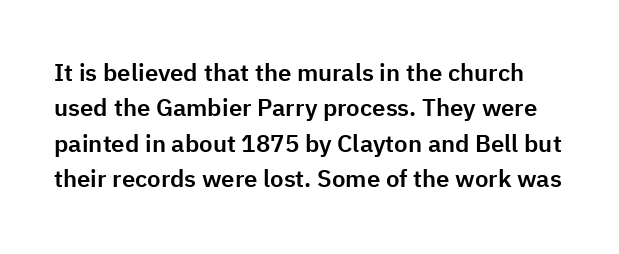
Q: Is the text italic (slanted)? A: No, it is upright.
Q: Is the text underlined? A: No.
Q: Is the spacing between letters normal or unusually wide? A: Normal.
Q: Is the spacing between lines tight, normal or loose? A: Normal.
